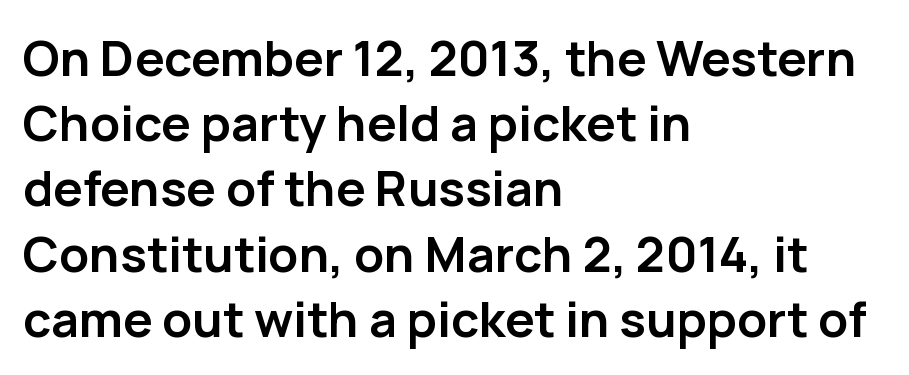
The image shows 49 px semibold sans-serif type, upright; set left-aligned, normal line spacing (1.33x), normal letter spacing, not underlined; low stroke contrast and a medium x-height.
